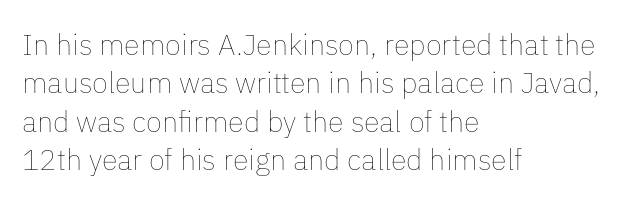
Q: Is the text bold? A: No.
Q: Is the text italic (slanted)? A: No, it is upright.
Q: Is the text underlined? A: No.
Q: How is the paragraph aligned? A: Left-aligned.
Q: Is the spacing between letters normal or unusually wide? A: Normal.
Q: Is the spacing between lines tight, normal or loose? A: Normal.
Q: Width (condensed, normal, or wide)? A: Normal.
Q: Stroke contrast? A: Low.
Q: x-height? A: Medium.
Q: Monospaced? A: No.
